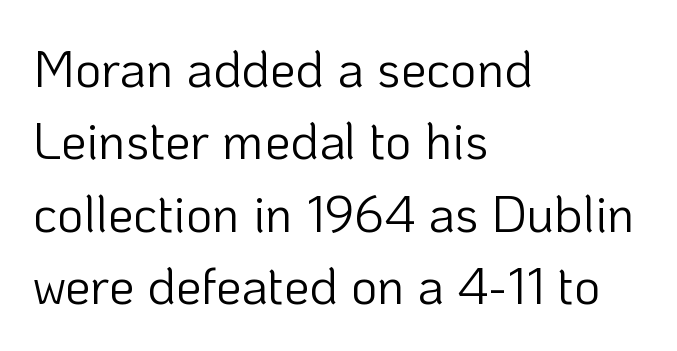
Q: Is the text bold? A: No.
Q: Is the text italic (slanted)? A: No, it is upright.
Q: Is the typeface a serif or a sans-serif typeface? A: Sans-serif.
Q: Is the text underlined? A: No.
Q: How is the paragraph aligned? A: Left-aligned.
Q: Is the spacing between letters normal or unusually wide? A: Normal.
Q: Is the spacing between lines tight, normal or loose? A: Normal.
Q: Width (condensed, normal, or wide)? A: Normal.
Q: Stroke contrast? A: Low.
Q: x-height? A: Medium.
Q: Monospaced? A: No.
